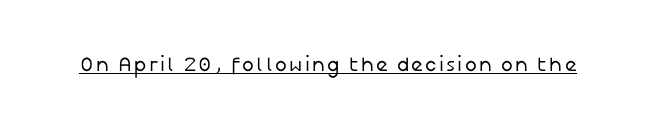
The face looks like a standard text weight, possibly lighter. Rendered with straight, roman letterforms. The rendered words wear a rule along their underside.
